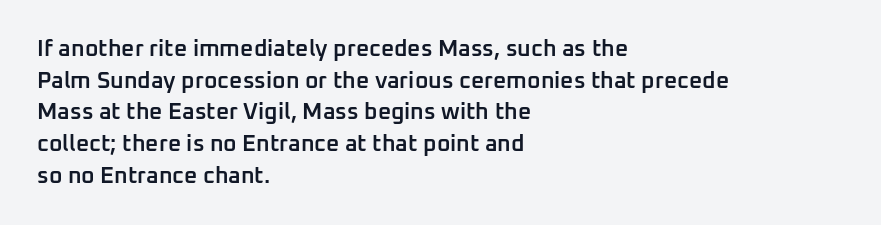
{"italic": "no", "bold": "semi", "underline": "no", "align": "left", "line_spacing": "normal", "line_spacing_ratio": 1.38, "letter_spacing": "normal", "letter_spacing_em": 0.0, "glyph_px": 23}
